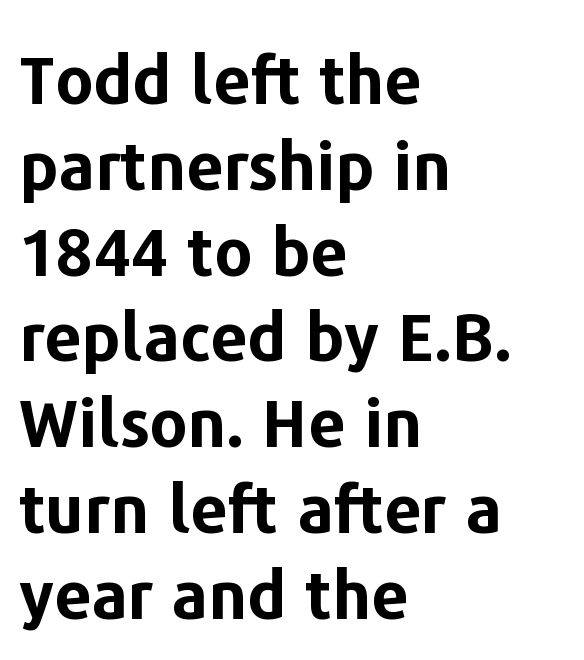
Look at the stroke-to-counter ratio: heavy, a bold. Casual observation: everything's shoved over to the left. Underlining? Definitely not there. This sample has the flowing, uneven cadence of proportional lettering. The rows are spaced the way most documents space them. Look at the tracking — it's just the regular setting, nothing added.
